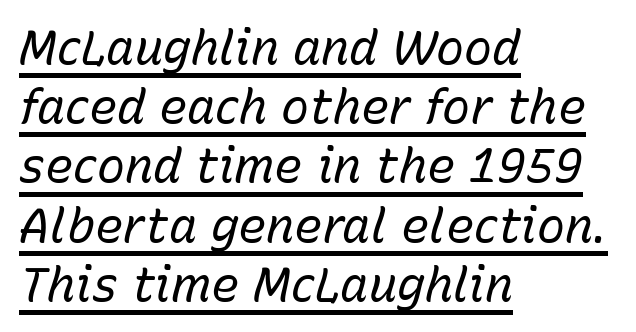
{"italic": "yes", "lean": "right", "slant_degrees": 15, "bold": "no", "weight": "regular", "width": "normal", "stroke_contrast": "low", "x_height": "medium", "monospaced": "no", "underline": "yes", "align": "left", "line_spacing": "normal", "line_spacing_ratio": 1.26, "letter_spacing": "normal", "letter_spacing_em": 0.0, "glyph_px": 47}
